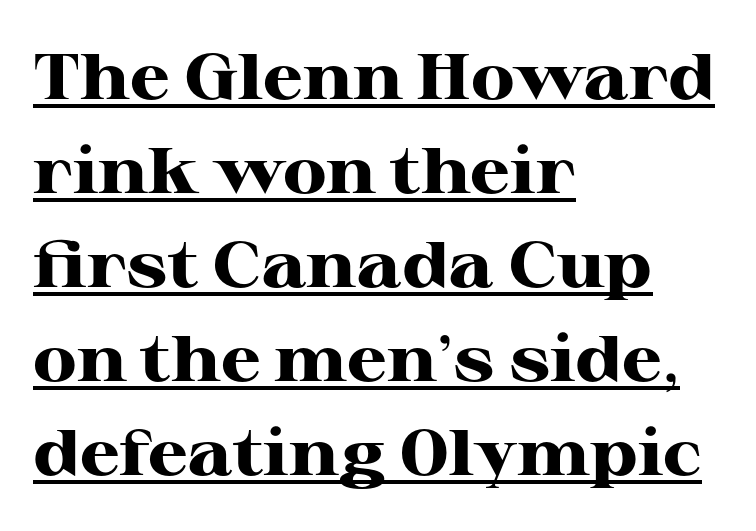
Q: Is the text bold? A: Yes.
Q: Is the text italic (slanted)? A: No, it is upright.
Q: Is the typeface a serif or a sans-serif typeface? A: Serif.
Q: Is the text underlined? A: Yes.
Q: How is the paragraph aligned? A: Left-aligned.
Q: Is the spacing between letters normal or unusually wide? A: Normal.
Q: Is the spacing between lines tight, normal or loose? A: Normal.
Q: Width (condensed, normal, or wide)? A: Wide.
Q: Stroke contrast? A: High.
Q: x-height? A: Medium.
Q: Monospaced? A: No.
